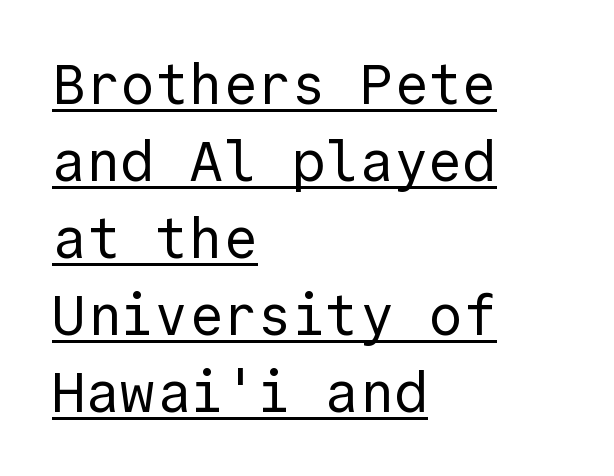
{"serif": "no", "italic": "no", "bold": "no", "weight": "regular", "width": "normal", "x_height": "medium", "monospaced": "yes", "underline": "yes", "align": "left", "line_spacing": "normal", "line_spacing_ratio": 1.35, "letter_spacing": "normal", "letter_spacing_em": 0.0, "glyph_px": 57}
